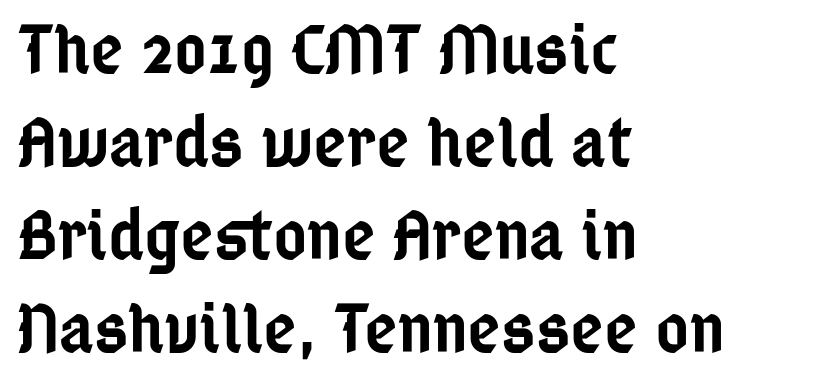
{"serif": "no", "italic": "no", "bold": "semi", "weight": "semibold", "width": "condensed", "stroke_contrast": "low", "x_height": "medium", "monospaced": "no", "underline": "no", "align": "left", "line_spacing": "normal", "line_spacing_ratio": 1.29, "letter_spacing": "normal", "letter_spacing_em": 0.0, "glyph_px": 72}
